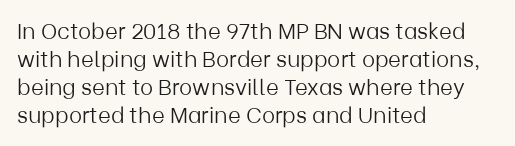
The image shows 22 px text type, upright; set left-aligned, normal line spacing (1.27x), normal letter spacing, not underlined.
